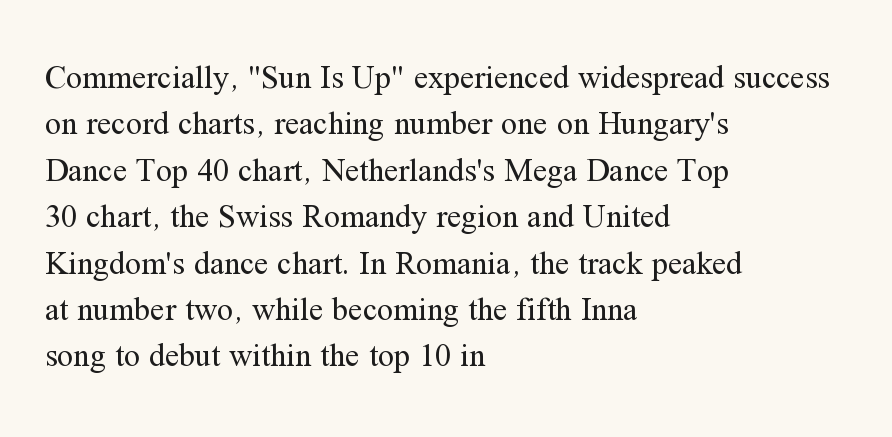
Q: Is the text bold? A: No.
Q: Is the text italic (slanted)? A: No, it is upright.
Q: Is the typeface a serif or a sans-serif typeface? A: Serif.
Q: Is the text underlined? A: No.
Q: How is the paragraph aligned? A: Left-aligned.
Q: Is the spacing between letters normal or unusually wide? A: Normal.
Q: Is the spacing between lines tight, normal or loose? A: Normal.
Q: Width (condensed, normal, or wide)? A: Normal.
Q: Stroke contrast? A: Medium.
Q: x-height? A: Medium.
Q: Monospaced? A: No.
